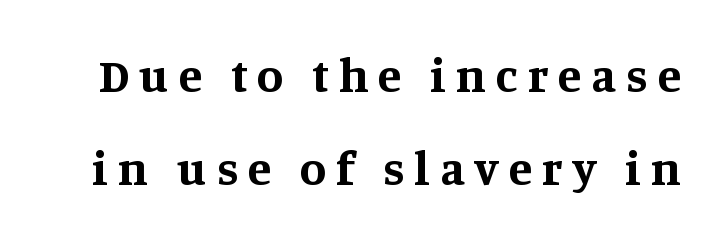
{"serif": "yes", "italic": "no", "bold": "yes", "weight": "bold", "width": "normal", "stroke_contrast": "medium", "x_height": "large", "monospaced": "no", "underline": "no", "line_spacing": "loose", "line_spacing_ratio": 1.94, "letter_spacing": "wide", "letter_spacing_em": 0.21, "glyph_px": 48}
